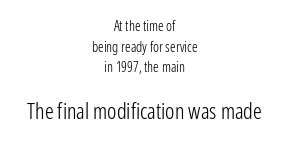
{"italic": "no", "bold": "no", "underline": "no", "align": "center", "line_spacing": "normal", "line_spacing_ratio": 1.47, "letter_spacing": "normal", "letter_spacing_em": 0.0, "larger_block": "second", "size_ratio": 1.57, "glyph_px": 22}
